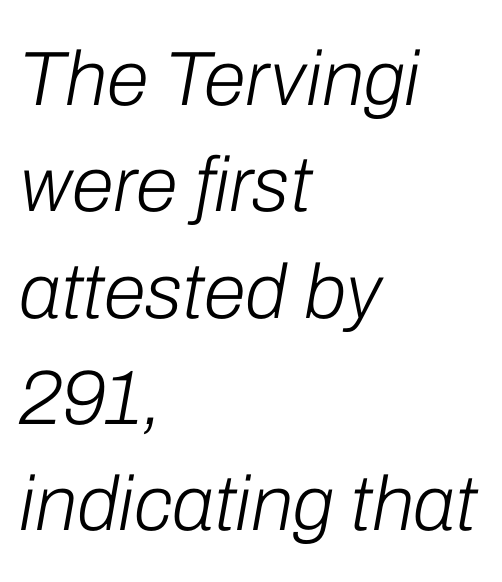
Is the letter spacing exaggerated? No — it looks like the ordinary default. The baseline area is clear. Weight class: somewhere from thin through regular. Here the designer chose a conventional face with non-uniform glyph widths.
